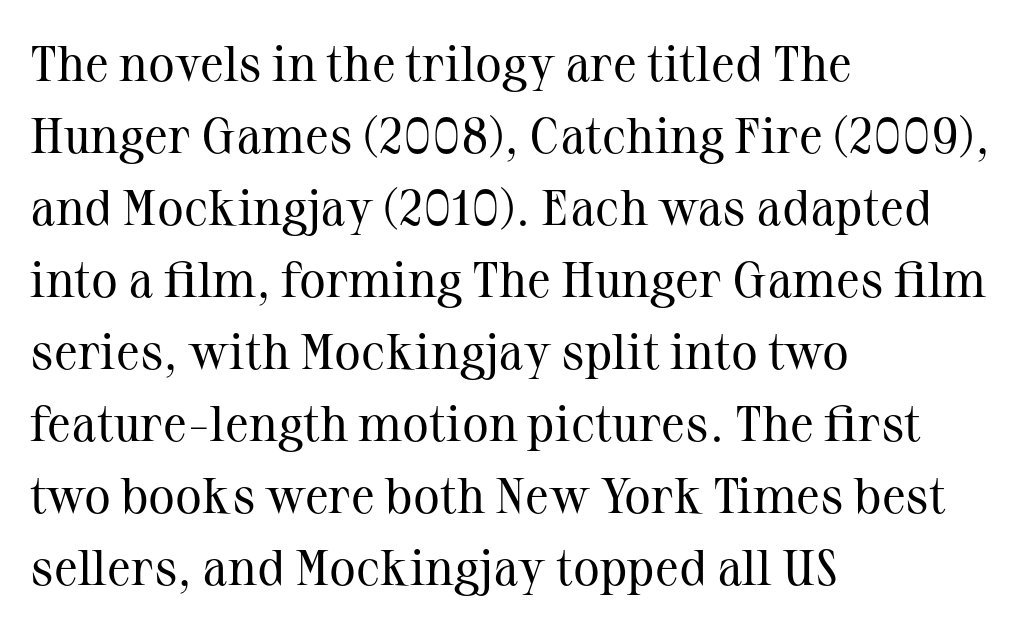
Q: Is the text bold? A: No.
Q: Is the text italic (slanted)? A: No, it is upright.
Q: Is the typeface a serif or a sans-serif typeface? A: Serif.
Q: Is the text underlined? A: No.
Q: How is the paragraph aligned? A: Left-aligned.
Q: Is the spacing between letters normal or unusually wide? A: Normal.
Q: Is the spacing between lines tight, normal or loose? A: Normal.
Q: Width (condensed, normal, or wide)? A: Normal.
Q: Stroke contrast? A: Medium.
Q: x-height? A: Medium.
Q: Monospaced? A: No.
